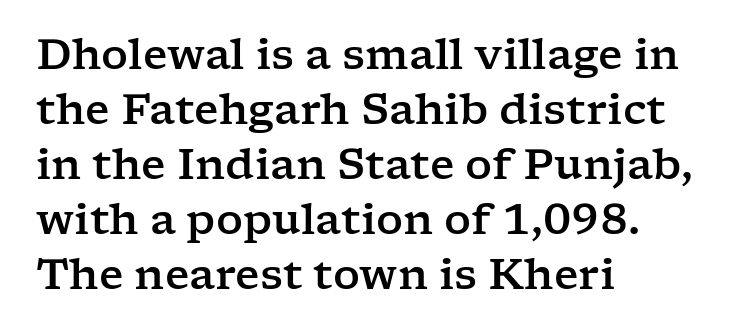
Q: Is the text italic (slanted)? A: No, it is upright.
Q: Is the typeface a serif or a sans-serif typeface? A: Serif.
Q: Is the text underlined? A: No.
Q: How is the paragraph aligned? A: Left-aligned.
Q: Is the spacing between letters normal or unusually wide? A: Normal.
Q: Is the spacing between lines tight, normal or loose? A: Normal.
Q: Width (condensed, normal, or wide)? A: Wide.
Q: Stroke contrast? A: Low.
Q: x-height? A: Medium.
Q: Monospaced? A: No.
